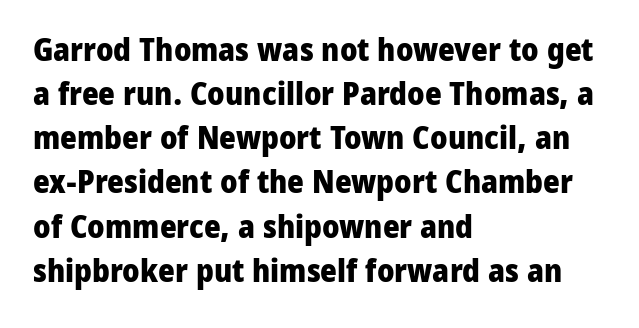
Q: Is the text bold? A: Yes.
Q: Is the text italic (slanted)? A: No, it is upright.
Q: Is the typeface a serif or a sans-serif typeface? A: Sans-serif.
Q: Is the text underlined? A: No.
Q: How is the paragraph aligned? A: Left-aligned.
Q: Is the spacing between letters normal or unusually wide? A: Normal.
Q: Is the spacing between lines tight, normal or loose? A: Normal.
Q: Width (condensed, normal, or wide)? A: Normal.
Q: Stroke contrast? A: Low.
Q: x-height? A: Medium.
Q: Monospaced? A: No.
